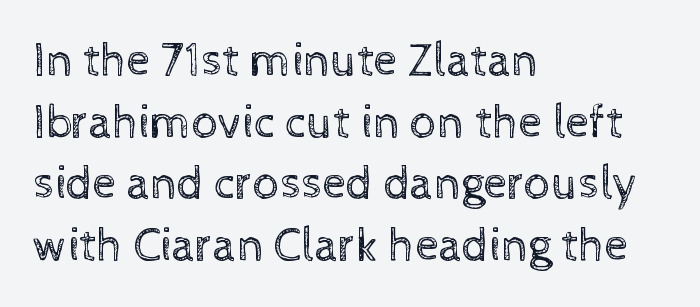
The image shows 47 px regular-weight type, upright; set left-aligned, normal line spacing (1.31x), normal letter spacing, not underlined; a medium x-height.
